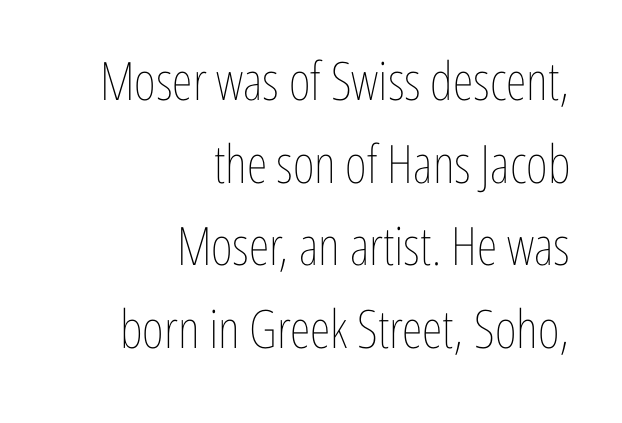
The image shows 53 px thin, condensed type, upright; set right-aligned, normal line spacing (1.56x), normal letter spacing, not underlined; low stroke contrast and a medium x-height.
